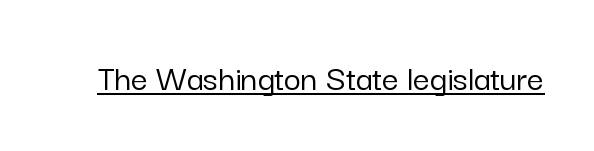
{"serif": "no", "italic": "no", "width": "normal", "stroke_contrast": "low", "x_height": "medium", "monospaced": "no", "underline": "yes", "letter_spacing": "normal", "letter_spacing_em": 0.0, "glyph_px": 37}
